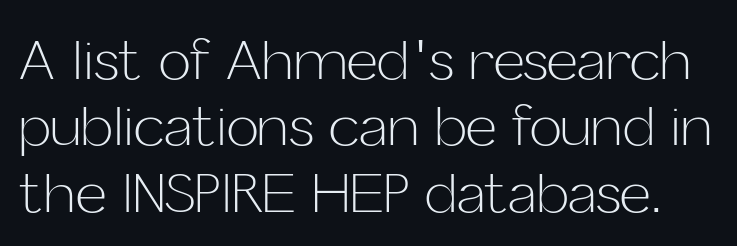
The image shows 54 px light sans-serif type, upright; set line spacing 1.23x, normal letter spacing, not underlined; low stroke contrast and a medium x-height.
